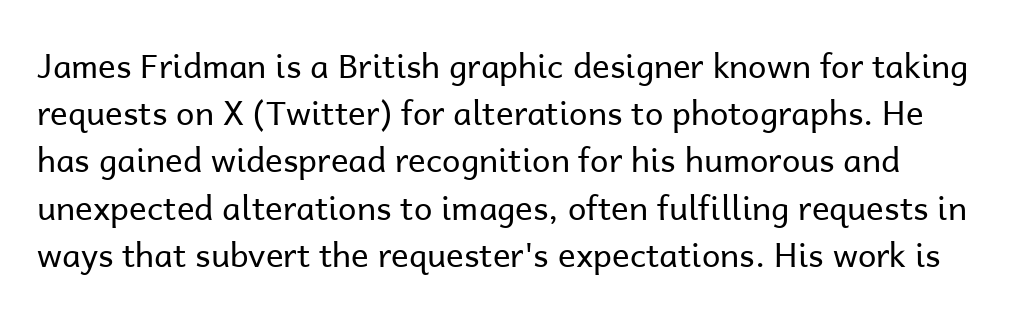
{"serif": "no", "italic": "no", "bold": "no", "weight": "regular", "width": "normal", "stroke_contrast": "low", "x_height": "medium", "monospaced": "no", "underline": "no", "line_spacing": "normal", "line_spacing_ratio": 1.43, "letter_spacing": "normal", "letter_spacing_em": 0.0, "glyph_px": 33}
